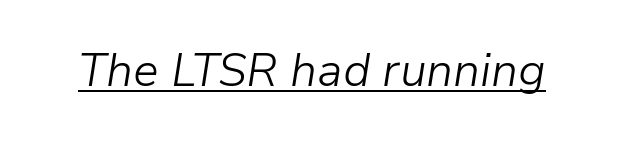
The image shows 46 px light type, italic (leaning right); set normal letter spacing, underlined; low stroke contrast and a medium x-height.
